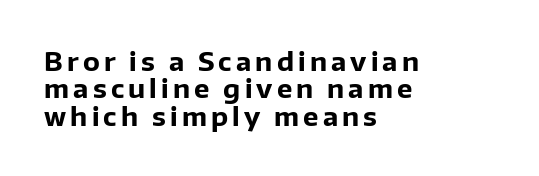
{"italic": "no", "bold": "yes", "underline": "no", "align": "left", "line_spacing": "tight", "line_spacing_ratio": 1.05, "glyph_px": 26}
